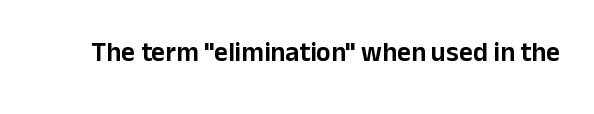
Q: Is the text italic (slanted)? A: No, it is upright.
Q: Is the text underlined? A: No.
Q: Is the spacing between letters normal or unusually wide? A: Normal.
